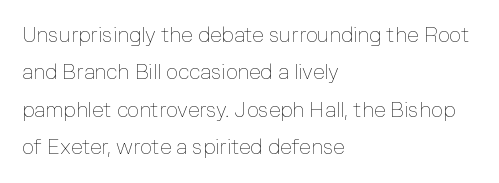
The image shows 21 px text type, upright; set left-aligned, line spacing 1.78x, normal letter spacing, not underlined.
